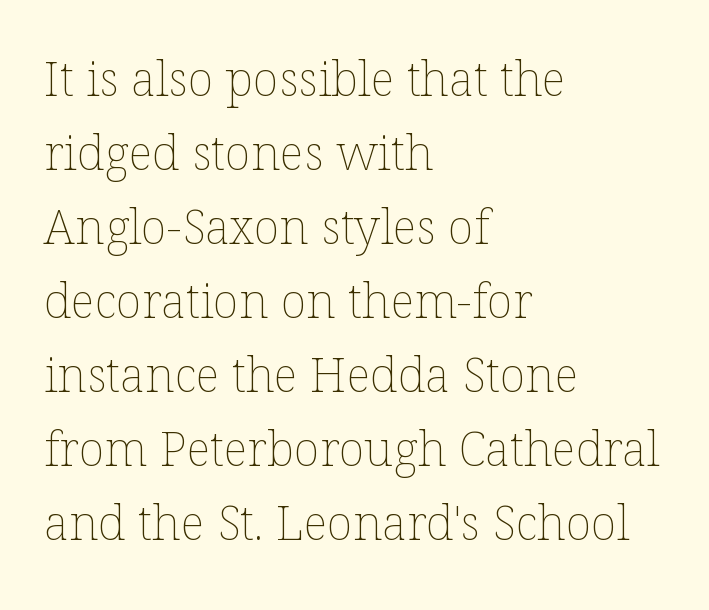
A quiet, ordinary-to-light weight characterises the typeface. Clear beneath every line of the passage. Reading down the block, your eye returns to a fixed left position each line. Vertical spacing — default. Posture: straight, roman, zero tilt.
